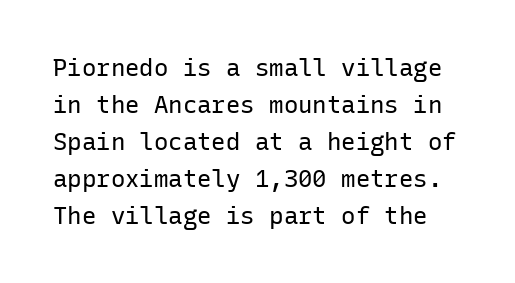
{"italic": "no", "bold": "no", "underline": "no", "line_spacing": "normal", "line_spacing_ratio": 1.54, "letter_spacing": "normal", "letter_spacing_em": 0.0, "glyph_px": 24}
